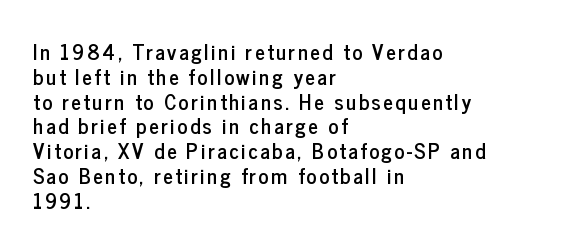
The image shows 21 px text type, upright; set left-aligned, line spacing 1.18x, not underlined.
